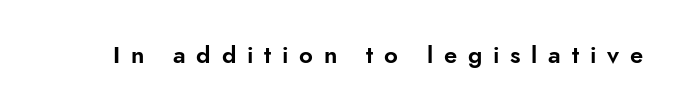
The image shows 24 px text type, upright; set unusually wide letter spacing (+0.45 em), not underlined.
